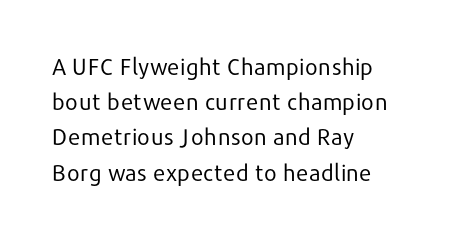
{"italic": "no", "bold": "no", "underline": "no", "align": "left", "line_spacing": "normal", "line_spacing_ratio": 1.53, "letter_spacing": "normal", "letter_spacing_em": 0.0, "glyph_px": 23}
